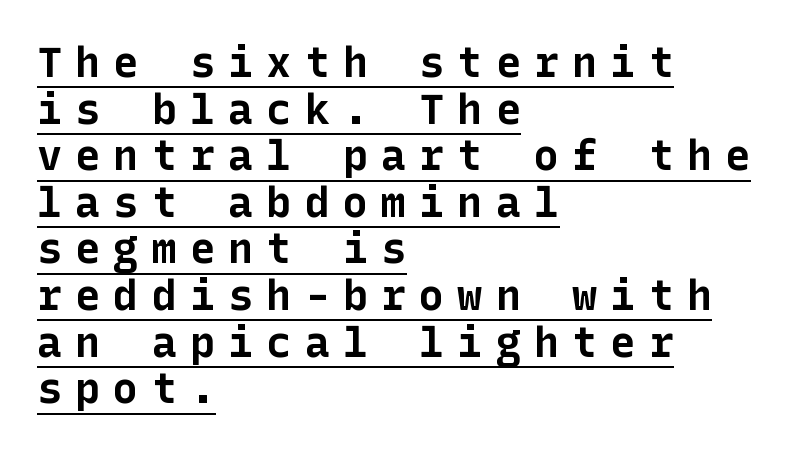
Q: Is the text bold? A: Yes.
Q: Is the text italic (slanted)? A: No, it is upright.
Q: Is the typeface a serif or a sans-serif typeface? A: Sans-serif.
Q: Is the text underlined? A: Yes.
Q: How is the paragraph aligned? A: Left-aligned.
Q: Is the spacing between letters normal or unusually wide? A: Unusually wide.
Q: Is the spacing between lines tight, normal or loose? A: Tight.
Q: Width (condensed, normal, or wide)? A: Normal.
Q: Stroke contrast? A: Low.
Q: x-height? A: Medium.
